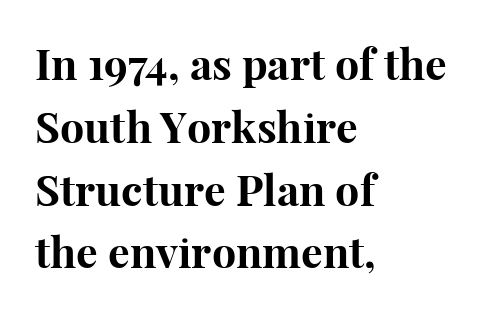
Compared with a centered layout, this one pins lines to the left instead. Beneath every word, the page is bare. These lines are rendered in a variable-pitch font. These lines keep a tight, regular rhythm from letter to letter. In terms of letterform style, serifs are clearly present. Summary of vertical rhythm: regular, with standard interline spacing.
